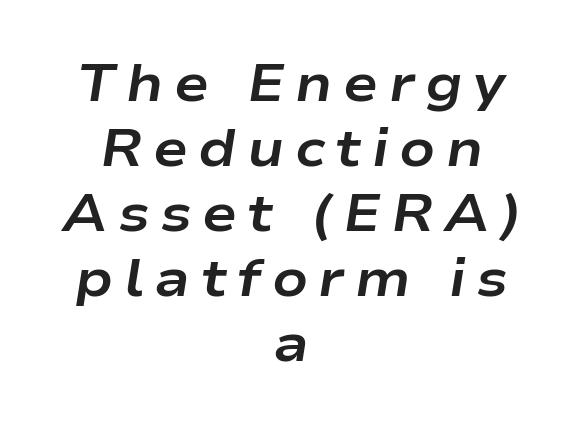
How would I describe the line gaps? Plain and ordinary. The words here are not underlined. Character widths vary here, with narrow letters taking less room than wide ones. Glyph-to-glyph distance is far greater than everyday printed text. Caption: multi-line text, centered on the measure. The rendering uses a bold face; every stroke is thick and dark.
